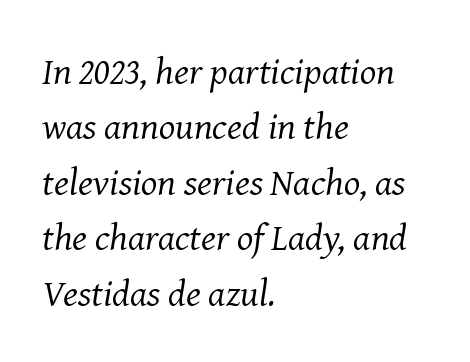
The image shows 38 px regular-weight serif type, italic (leaning right); set left-aligned, normal line spacing (1.46x), normal letter spacing, not underlined; medium stroke contrast and a medium x-height.
